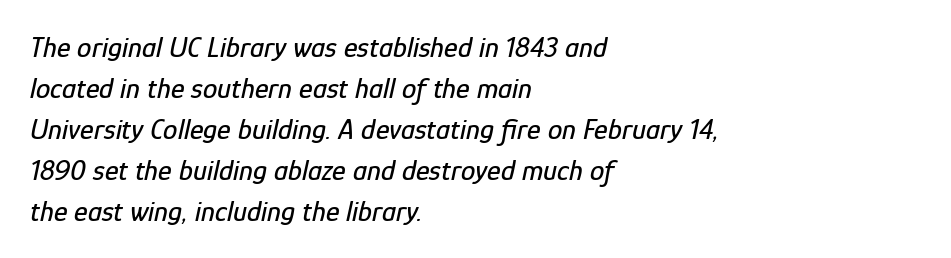
The image shows 29 px condensed type, italic (leaning right); set left-aligned, normal line spacing (1.41x), normal letter spacing, not underlined; low stroke contrast and a medium x-height.
